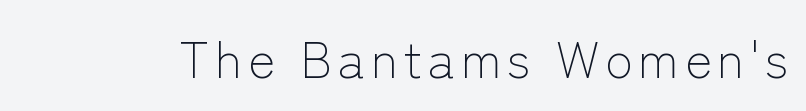
The image shows 51 px light sans-serif type, upright; set not underlined; low stroke contrast and a medium x-height.
